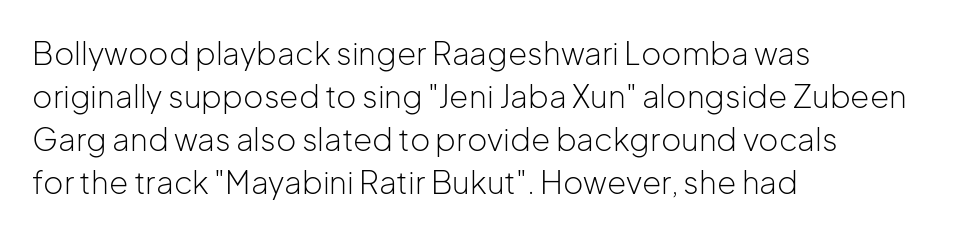
Q: Is the text bold? A: No.
Q: Is the text italic (slanted)? A: No, it is upright.
Q: Is the typeface a serif or a sans-serif typeface? A: Sans-serif.
Q: Is the text underlined? A: No.
Q: How is the paragraph aligned? A: Left-aligned.
Q: Is the spacing between letters normal or unusually wide? A: Normal.
Q: Is the spacing between lines tight, normal or loose? A: Normal.
Q: Width (condensed, normal, or wide)? A: Normal.
Q: Stroke contrast? A: Low.
Q: x-height? A: Medium.
Q: Monospaced? A: No.
